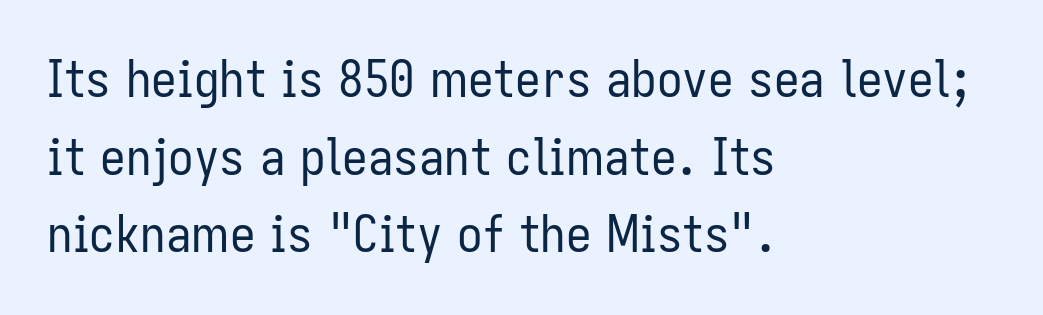
Q: Is the text bold? A: No.
Q: Is the text italic (slanted)? A: No, it is upright.
Q: Is the typeface a serif or a sans-serif typeface? A: Sans-serif.
Q: Is the text underlined? A: No.
Q: How is the paragraph aligned? A: Left-aligned.
Q: Is the spacing between letters normal or unusually wide? A: Normal.
Q: Is the spacing between lines tight, normal or loose? A: Normal.
Q: Width (condensed, normal, or wide)? A: Condensed.
Q: Stroke contrast? A: Low.
Q: x-height? A: Medium.
Q: Monospaced? A: No.
